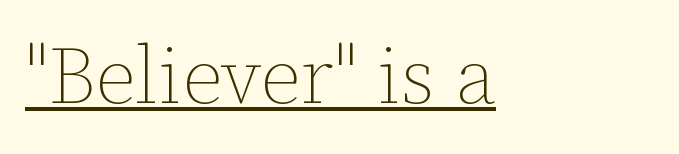
The image shows 80 px thin type, upright; set left-aligned, normal letter spacing, underlined; low stroke contrast and a medium x-height.
